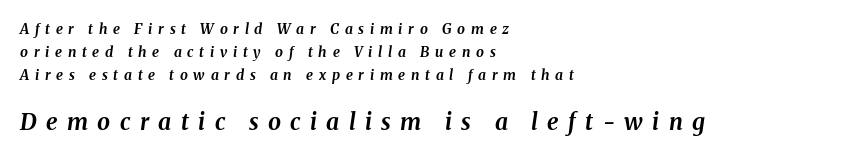
The lines in this sample share a left origin and differ only in where they stop. Type without underlining. Each glyph is drawn with heavy, bold strokes. These lines were composed using italics.
